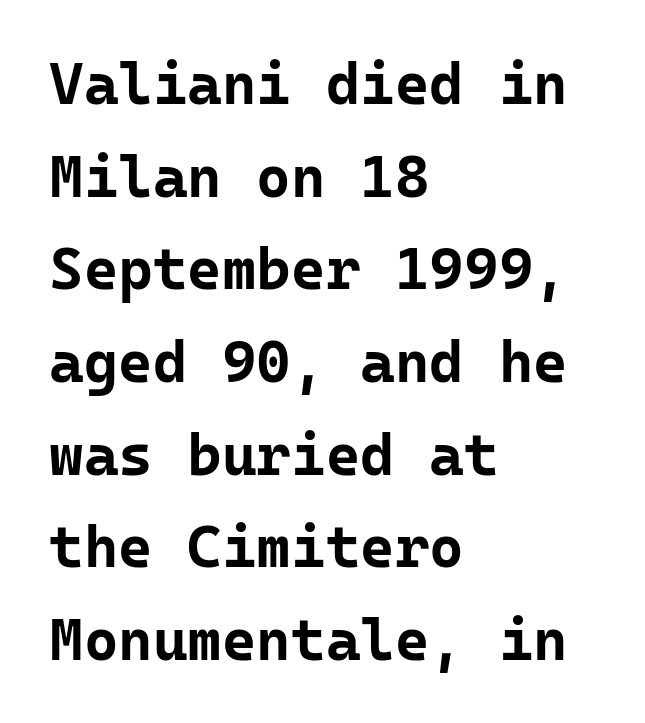
The image shows 59 px bold sans-serif type, upright, monospaced; set left-aligned, normal line spacing (1.57x), normal letter spacing, not underlined; low stroke contrast and a medium x-height.
